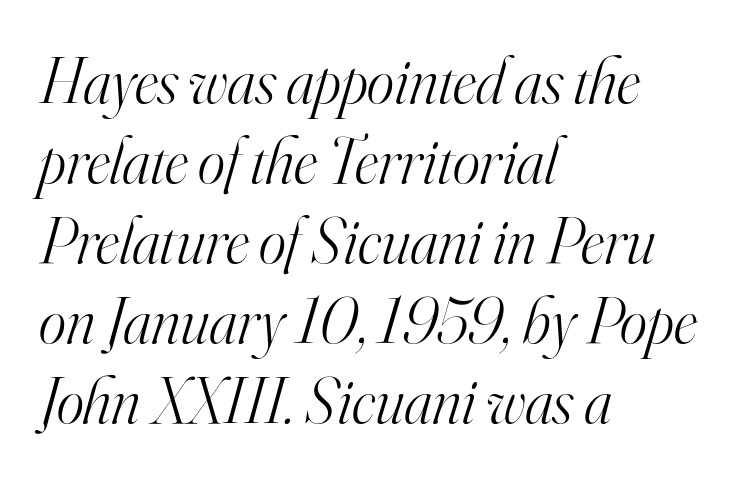
Q: Is the text bold? A: No.
Q: Is the text italic (slanted)? A: Yes, it leans right by about 16 degrees.
Q: Is the typeface a serif or a sans-serif typeface? A: Serif.
Q: Is the text underlined? A: No.
Q: How is the paragraph aligned? A: Left-aligned.
Q: Is the spacing between letters normal or unusually wide? A: Normal.
Q: Width (condensed, normal, or wide)? A: Normal.
Q: Stroke contrast? A: High.
Q: x-height? A: Small.
Q: Monospaced? A: No.
